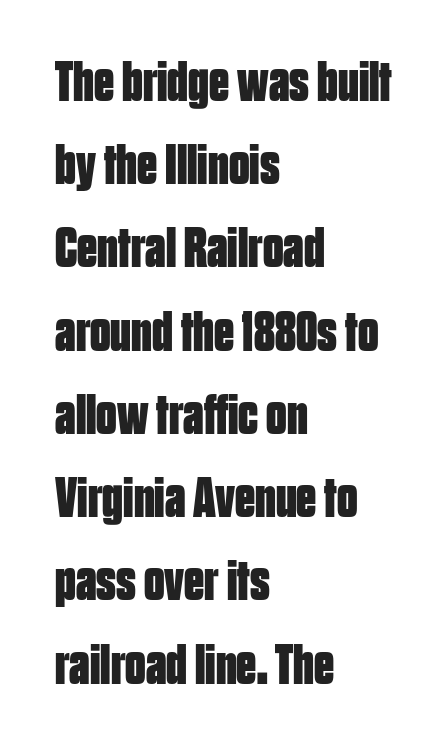
Q: Is the text bold? A: Yes.
Q: Is the text italic (slanted)? A: No, it is upright.
Q: Is the typeface a serif or a sans-serif typeface? A: Sans-serif.
Q: Is the text underlined? A: No.
Q: How is the paragraph aligned? A: Left-aligned.
Q: Is the spacing between letters normal or unusually wide? A: Normal.
Q: Is the spacing between lines tight, normal or loose? A: Normal.
Q: Width (condensed, normal, or wide)? A: Condensed.
Q: Stroke contrast? A: Low.
Q: x-height? A: Large.
Q: Monospaced? A: No.
